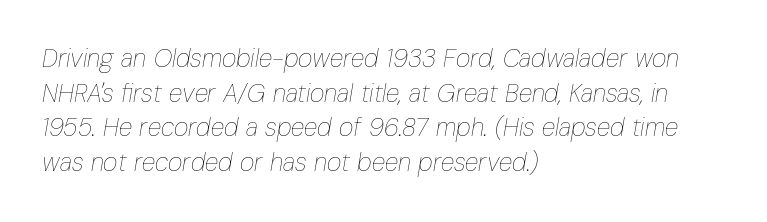
{"italic": "yes", "lean": "right", "slant_degrees": 10, "bold": "no", "underline": "no", "align": "left", "line_spacing": "normal", "line_spacing_ratio": 1.39, "letter_spacing": "normal", "letter_spacing_em": 0.0, "glyph_px": 25}
